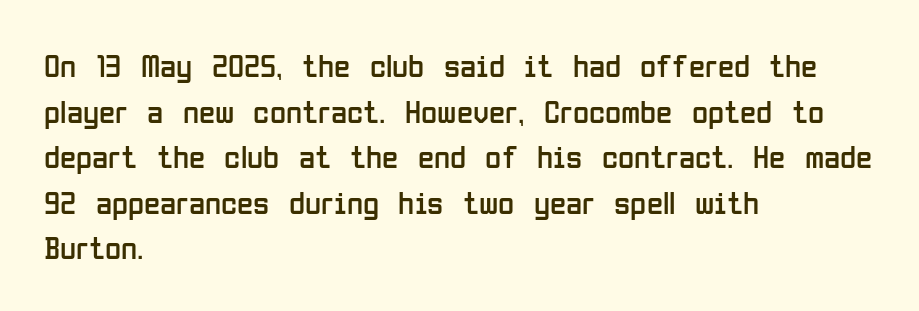
Q: Is the text bold? A: No.
Q: Is the text italic (slanted)? A: No, it is upright.
Q: Is the typeface a serif or a sans-serif typeface? A: Sans-serif.
Q: Is the text underlined? A: No.
Q: How is the paragraph aligned? A: Left-aligned.
Q: Is the spacing between letters normal or unusually wide? A: Normal.
Q: Is the spacing between lines tight, normal or loose? A: Normal.
Q: Width (condensed, normal, or wide)? A: Condensed.
Q: Stroke contrast? A: Low.
Q: x-height? A: Medium.
Q: Monospaced? A: No.
